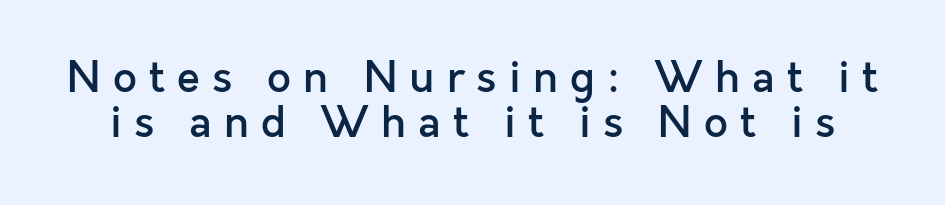
The image shows 42 px semibold sans-serif type, upright; set tight line spacing (1.07x), unusually wide letter spacing (+0.29 em), not underlined; a medium x-height.
